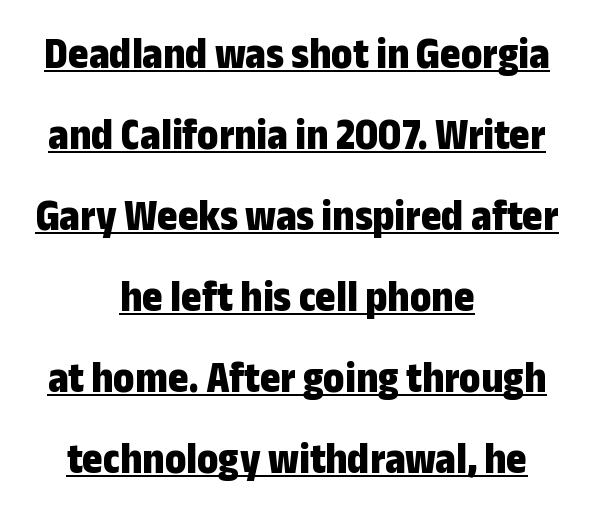
{"serif": "no", "italic": "no", "bold": "yes", "weight": "bold", "width": "condensed", "stroke_contrast": "low", "x_height": "medium", "monospaced": "no", "underline": "yes", "align": "center", "line_spacing_ratio": 1.84, "letter_spacing": "normal", "letter_spacing_em": 0.0, "glyph_px": 44}
